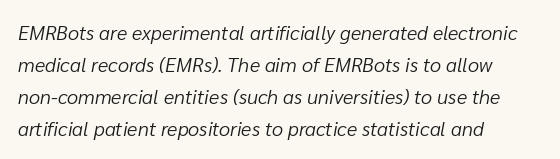
Q: Is the text bold? A: No.
Q: Is the text italic (slanted)? A: Yes, it leans right by about 10 degrees.
Q: Is the text underlined? A: No.
Q: How is the paragraph aligned? A: Left-aligned.
Q: Is the spacing between letters normal or unusually wide? A: Normal.
Q: Is the spacing between lines tight, normal or loose? A: Normal.
